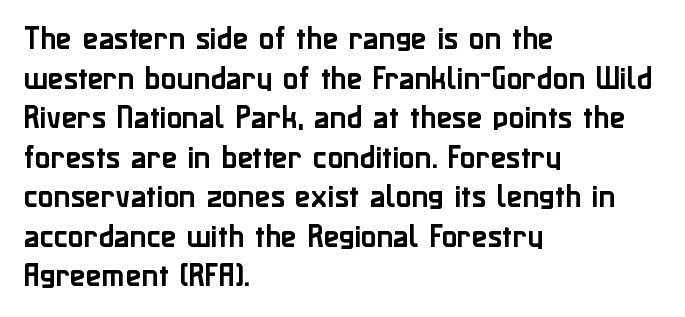
Q: Is the text italic (slanted)? A: No, it is upright.
Q: Is the text underlined? A: No.
Q: How is the paragraph aligned? A: Left-aligned.
Q: Is the spacing between letters normal or unusually wide? A: Normal.
Q: Is the spacing between lines tight, normal or loose? A: Normal.
